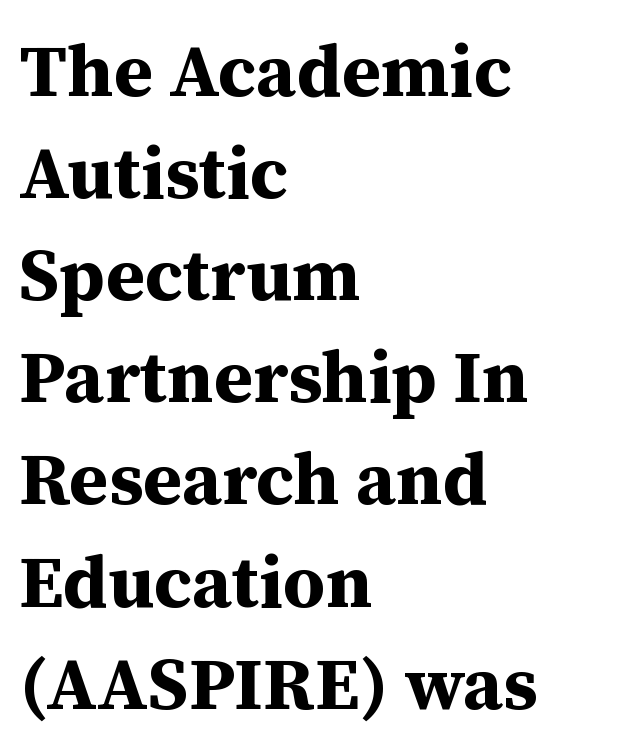
Q: Is the text bold? A: Yes.
Q: Is the text italic (slanted)? A: No, it is upright.
Q: Is the typeface a serif or a sans-serif typeface? A: Serif.
Q: Is the text underlined? A: No.
Q: How is the paragraph aligned? A: Left-aligned.
Q: Is the spacing between letters normal or unusually wide? A: Normal.
Q: Is the spacing between lines tight, normal or loose? A: Normal.
Q: Width (condensed, normal, or wide)? A: Normal.
Q: Stroke contrast? A: Medium.
Q: x-height? A: Medium.
Q: Monospaced? A: No.
